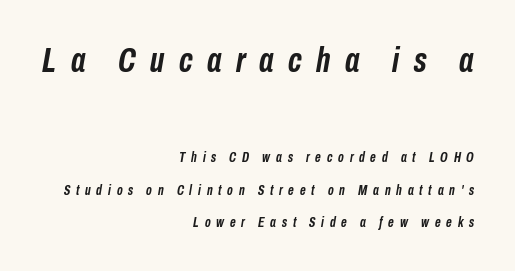
{"italic": "yes", "lean": "right", "slant_degrees": 10, "bold": "yes", "weight": "semibold", "width": "condensed", "stroke_contrast": "low", "x_height": "medium", "monospaced": "no", "underline": "no", "align": "right", "line_spacing": "loose", "line_spacing_ratio": 2.3, "letter_spacing": "wide", "letter_spacing_em": 0.41, "larger_block": "first", "size_ratio": 2.5, "glyph_px": 35}
